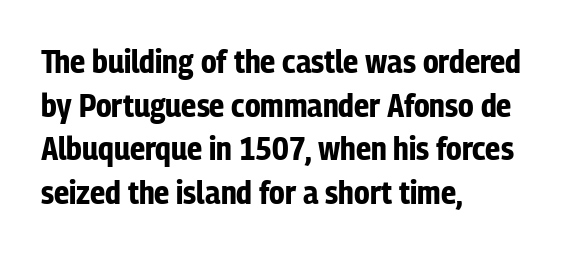
Q: Is the text bold? A: Yes.
Q: Is the text italic (slanted)? A: No, it is upright.
Q: Is the typeface a serif or a sans-serif typeface? A: Sans-serif.
Q: Is the text underlined? A: No.
Q: How is the paragraph aligned? A: Left-aligned.
Q: Is the spacing between letters normal or unusually wide? A: Normal.
Q: Is the spacing between lines tight, normal or loose? A: Normal.
Q: Width (condensed, normal, or wide)? A: Condensed.
Q: Stroke contrast? A: Low.
Q: x-height? A: Medium.
Q: Monospaced? A: No.
